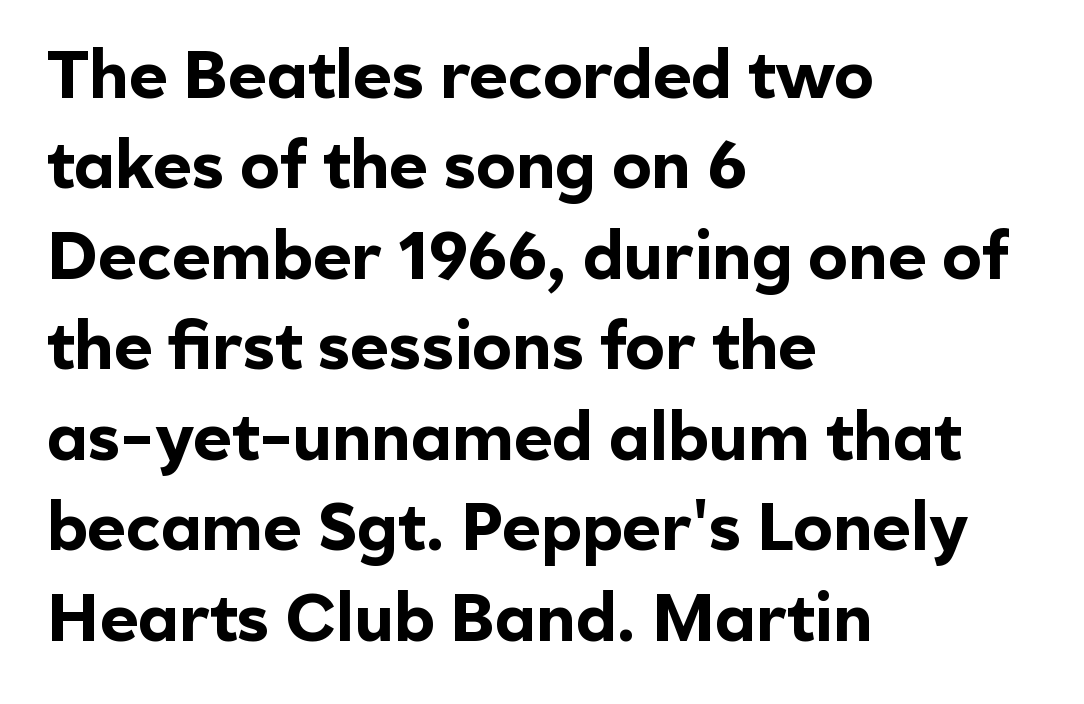
{"serif": "no", "italic": "no", "bold": "yes", "weight": "bold", "width": "normal", "x_height": "medium", "monospaced": "no", "underline": "no", "align": "left", "line_spacing": "normal", "line_spacing_ratio": 1.37, "letter_spacing": "normal", "letter_spacing_em": 0.0, "glyph_px": 66}
